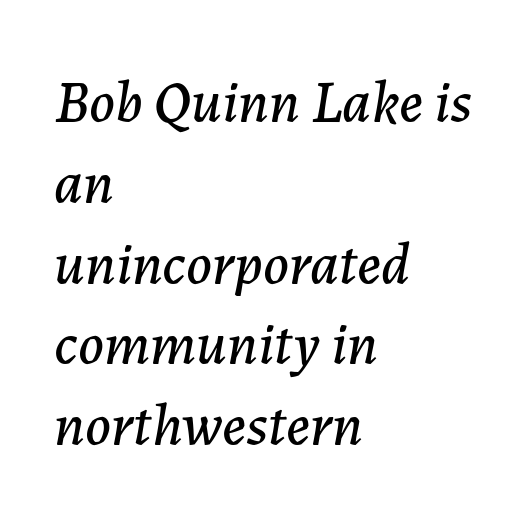
Q: Is the text italic (slanted)? A: Yes, it leans right by about 7 degrees.
Q: Is the text underlined? A: No.
Q: How is the paragraph aligned? A: Left-aligned.
Q: Is the spacing between letters normal or unusually wide? A: Normal.
Q: Is the spacing between lines tight, normal or loose? A: Normal.
Q: Width (condensed, normal, or wide)? A: Normal.
Q: Stroke contrast? A: Low.
Q: x-height? A: Medium.
Q: Monospaced? A: No.
